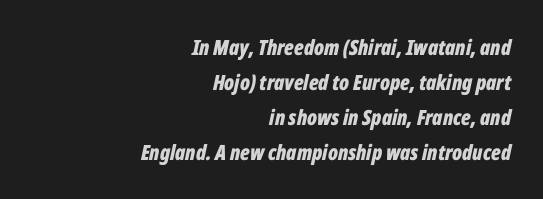
The image shows 21 px bold type, italic (leaning right); set right-aligned, normal line spacing (1.66x), normal letter spacing, not underlined.
